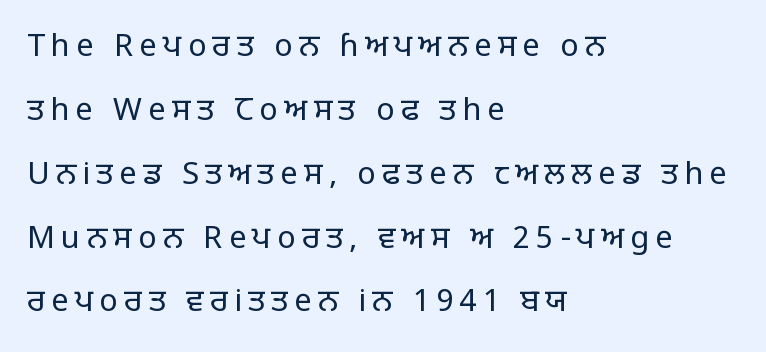
The image shows 31 px regular-weight sans-serif type, upright; set left-aligned, loose line spacing (2.06x), unusually wide letter spacing (+0.2 em), not underlined; low stroke contrast and a large x-height.
